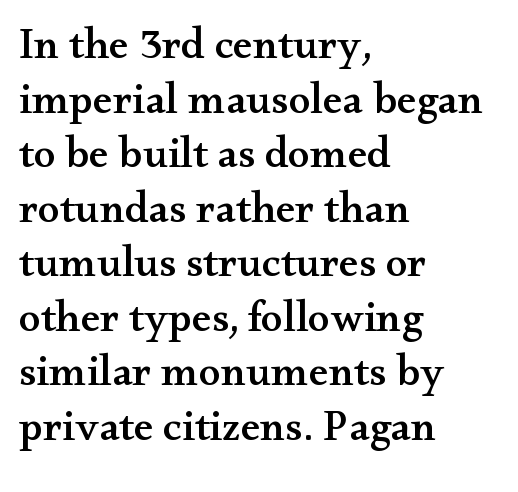
{"serif": "yes", "italic": "no", "width": "wide", "stroke_contrast": "medium", "x_height": "small", "monospaced": "no", "underline": "no", "align": "left", "line_spacing_ratio": 1.24, "letter_spacing": "normal", "letter_spacing_em": 0.0, "glyph_px": 44}
